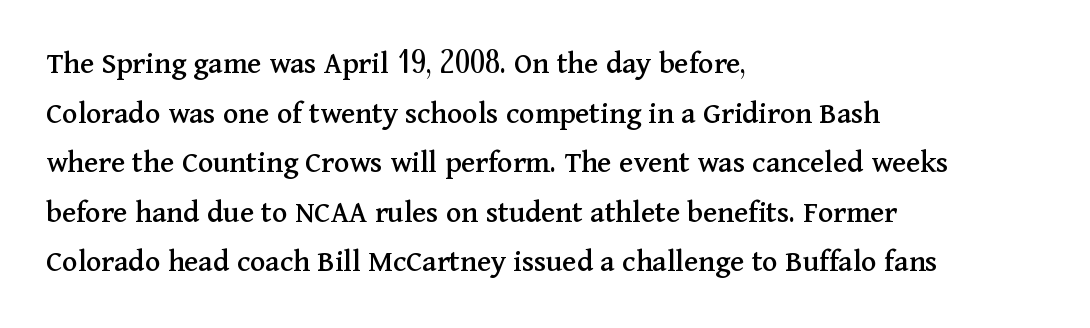
Q: Is the text italic (slanted)? A: No, it is upright.
Q: Is the typeface a serif or a sans-serif typeface? A: Serif.
Q: Is the text underlined? A: No.
Q: How is the paragraph aligned? A: Left-aligned.
Q: Is the spacing between letters normal or unusually wide? A: Normal.
Q: Is the spacing between lines tight, normal or loose? A: Normal.
Q: Width (condensed, normal, or wide)? A: Normal.
Q: Stroke contrast? A: Medium.
Q: x-height? A: Medium.
Q: Monospaced? A: No.
